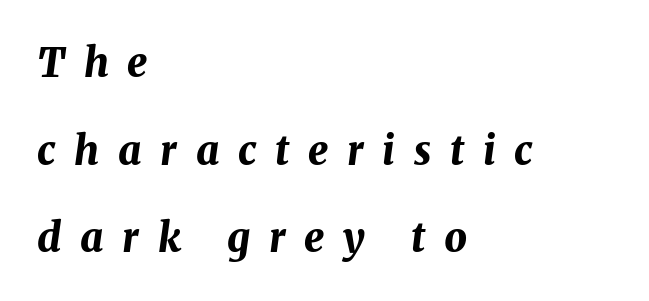
Beneath every word, the page is bare. Look at the tracking — it's clearly loosened, letters drifting apart. Spacing verdict: proportional, widths tailored to each character. Notice how the stems are inclined rather than vertical — that's the hallmark of italics.
